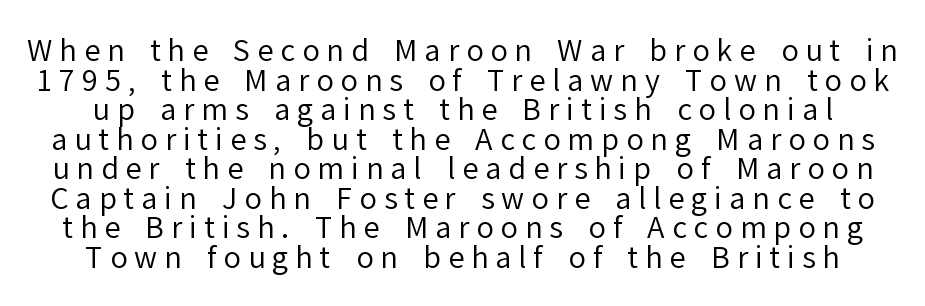
Q: Is the text bold? A: No.
Q: Is the text italic (slanted)? A: No, it is upright.
Q: Is the typeface a serif or a sans-serif typeface? A: Sans-serif.
Q: Is the text underlined? A: No.
Q: Is the spacing between letters normal or unusually wide? A: Unusually wide.
Q: Is the spacing between lines tight, normal or loose? A: Tight.
Q: Width (condensed, normal, or wide)? A: Normal.
Q: Stroke contrast? A: Low.
Q: x-height? A: Medium.
Q: Monospaced? A: No.
